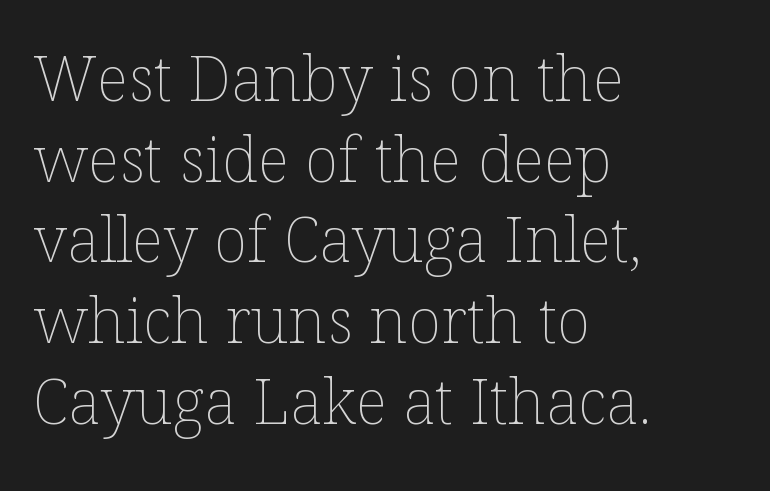
This sample is left-justified, so line endings fall wherever the words run out. No letter is thick-stroked: the sample isn't bold. Horizontal bands of white between lines are of average thickness. Vertical strokes here are truly vertical. Character widths vary here, with narrow letters taking less room than wide ones. Decoration check: the copy has no underline.
